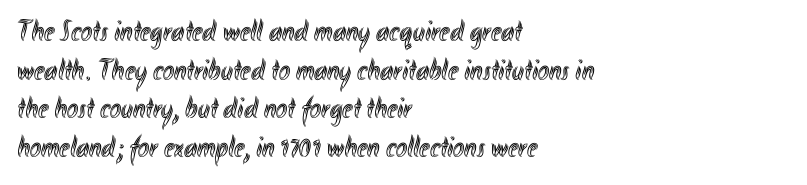
The image shows 30 px condensed type; set left-aligned, normal line spacing (1.29x), normal letter spacing, not underlined; a small x-height.
